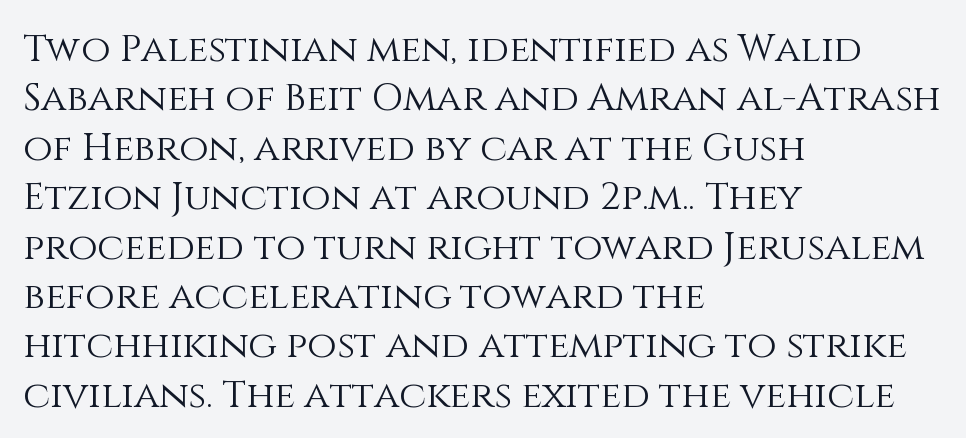
{"italic": "no", "bold": "no", "weight": "light", "width": "normal", "stroke_contrast": "medium", "x_height": "large", "monospaced": "no", "underline": "no", "align": "left", "line_spacing": "normal", "line_spacing_ratio": 1.3, "letter_spacing": "normal", "letter_spacing_em": 0.0, "glyph_px": 38}
